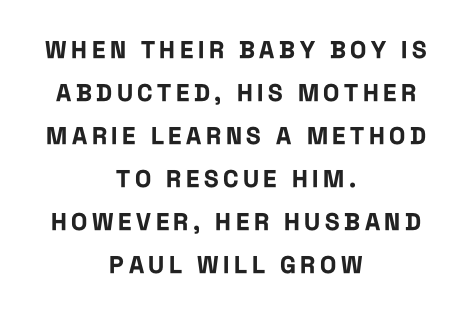
Q: Is the text bold? A: Yes.
Q: Is the text italic (slanted)? A: No, it is upright.
Q: Is the text underlined? A: No.
Q: How is the paragraph aligned? A: Centered.
